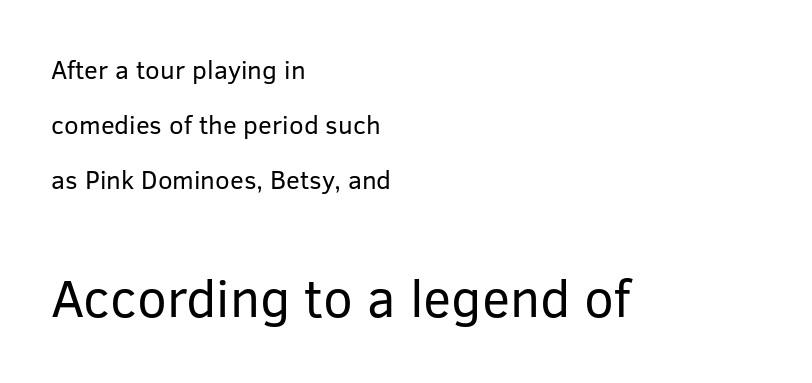
The image shows 53 px regular-weight sans-serif type, upright; set left-aligned, loose line spacing (2.12x), normal letter spacing, not underlined; the second (bottom) block is 2.04x larger; low stroke contrast and a medium x-height.
